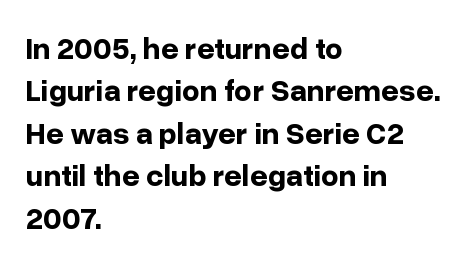
Q: Is the text bold? A: Yes.
Q: Is the text italic (slanted)? A: No, it is upright.
Q: Is the typeface a serif or a sans-serif typeface? A: Sans-serif.
Q: Is the text underlined? A: No.
Q: How is the paragraph aligned? A: Left-aligned.
Q: Is the spacing between letters normal or unusually wide? A: Normal.
Q: Is the spacing between lines tight, normal or loose? A: Normal.
Q: Width (condensed, normal, or wide)? A: Normal.
Q: Stroke contrast? A: Low.
Q: x-height? A: Medium.
Q: Monospaced? A: No.
